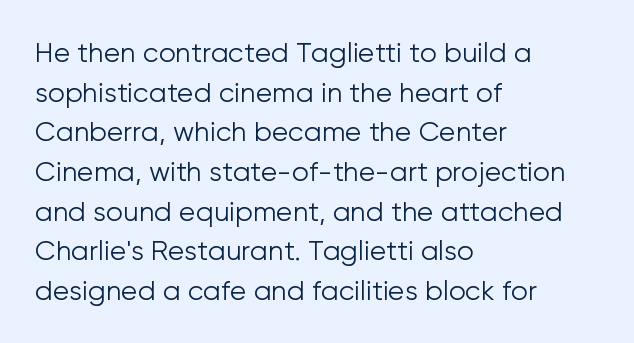
The image shows 27 px text type, upright; set left-aligned, normal line spacing (1.47x), normal letter spacing, not underlined.
